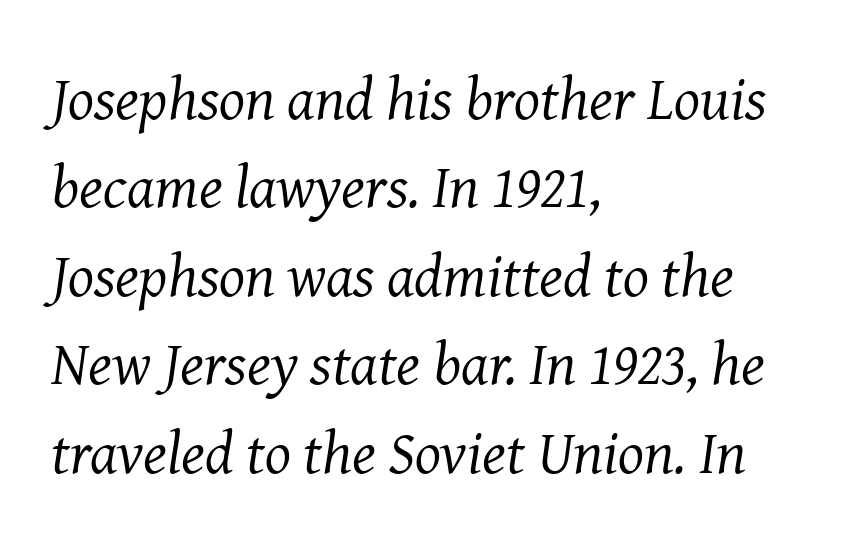
{"serif": "yes", "italic": "yes", "lean": "right", "slant_degrees": 8, "bold": "no", "weight": "regular", "width": "normal", "stroke_contrast": "medium", "x_height": "medium", "monospaced": "no", "underline": "no", "align": "left", "line_spacing": "normal", "line_spacing_ratio": 1.45, "letter_spacing": "normal", "letter_spacing_em": 0.0, "glyph_px": 61}
